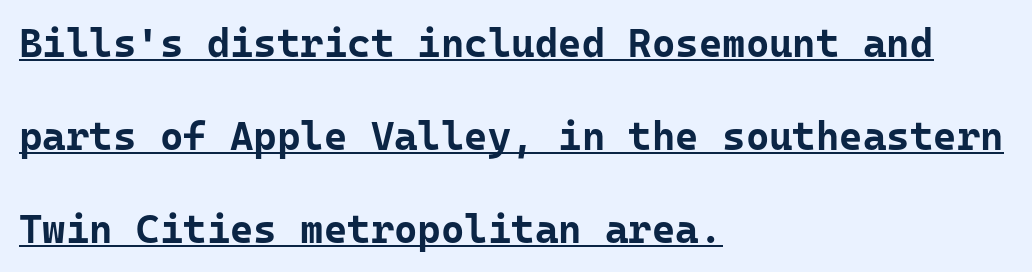
Q: Is the text bold? A: Yes.
Q: Is the text italic (slanted)? A: No, it is upright.
Q: Is the typeface a serif or a sans-serif typeface? A: Sans-serif.
Q: Is the text underlined? A: Yes.
Q: How is the paragraph aligned? A: Left-aligned.
Q: Is the spacing between letters normal or unusually wide? A: Normal.
Q: Is the spacing between lines tight, normal or loose? A: Loose.
Q: Width (condensed, normal, or wide)? A: Normal.
Q: Stroke contrast? A: Low.
Q: x-height? A: Medium.
